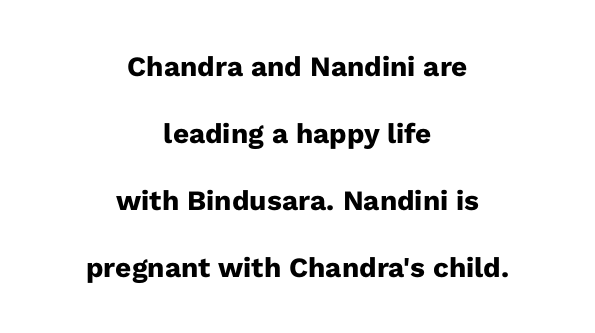
The image shows 28 px heavy sans-serif type, upright; set centered, loose line spacing (2.39x), normal letter spacing, not underlined; low stroke contrast and a medium x-height.
